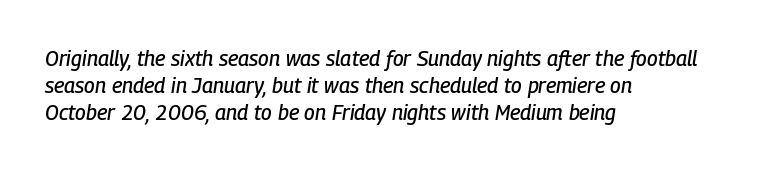
{"italic": "yes", "lean": "right", "slant_degrees": 9, "underline": "no", "align": "left", "line_spacing": "normal", "line_spacing_ratio": 1.28, "letter_spacing": "normal", "letter_spacing_em": 0.0, "glyph_px": 21}
